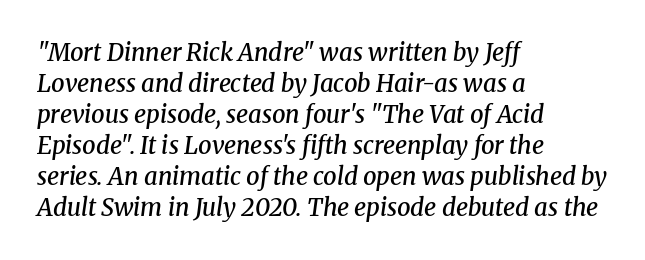
Q: Is the text bold? A: Semi-bold.
Q: Is the text italic (slanted)? A: Yes, it leans right by about 8 degrees.
Q: Is the text underlined? A: No.
Q: How is the paragraph aligned? A: Left-aligned.
Q: Is the spacing between letters normal or unusually wide? A: Normal.
Q: Is the spacing between lines tight, normal or loose? A: Normal.
